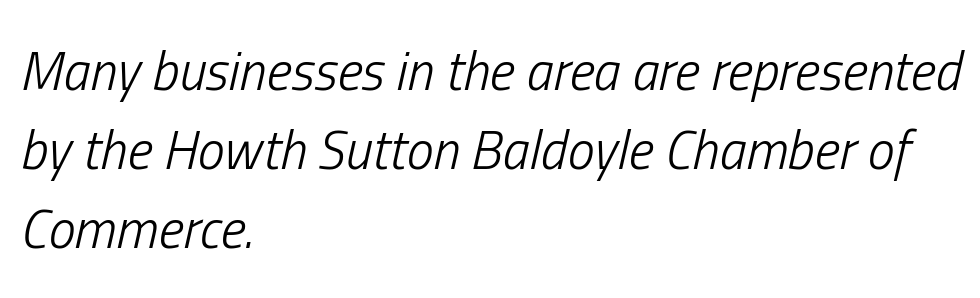
Q: Is the text bold? A: No.
Q: Is the text italic (slanted)? A: Yes, it leans right by about 13 degrees.
Q: Is the text underlined? A: No.
Q: How is the paragraph aligned? A: Left-aligned.
Q: Is the spacing between letters normal or unusually wide? A: Normal.
Q: Is the spacing between lines tight, normal or loose? A: Normal.
Q: Width (condensed, normal, or wide)? A: Condensed.
Q: Stroke contrast? A: Low.
Q: x-height? A: Medium.
Q: Monospaced? A: No.
